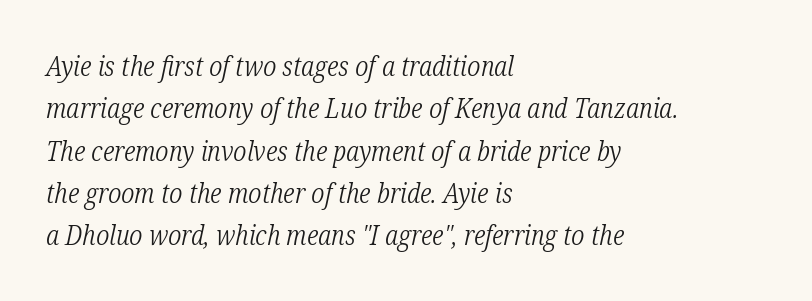
The image shows 28 px light, condensed serif type, italic (leaning right); set left-aligned, normal line spacing (1.51x), normal letter spacing, not underlined; low stroke contrast and a medium x-height.
